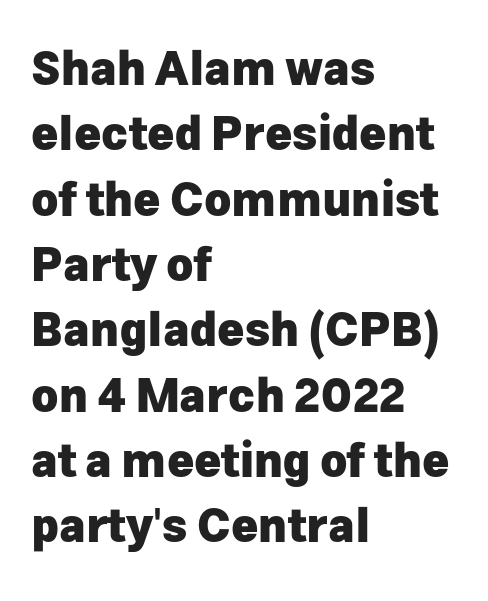
The image shows 46 px heavy sans-serif type, upright; set left-aligned, normal line spacing (1.42x), normal letter spacing, not underlined; low stroke contrast and a medium x-height.
